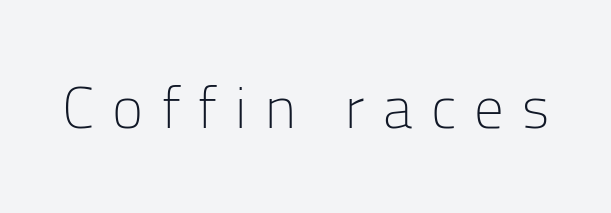
The image shows 59 px light sans-serif type, upright; set unusually wide letter spacing (+0.31 em), not underlined; low stroke contrast and a medium x-height.
